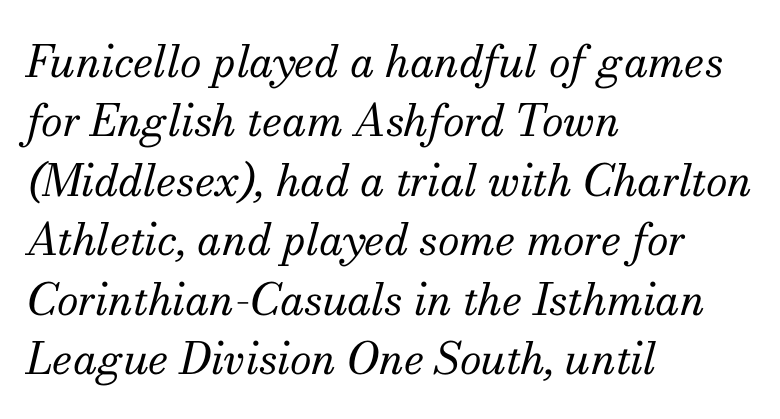
{"serif": "yes", "italic": "yes", "lean": "right", "slant_degrees": 13, "bold": "no", "weight": "regular", "width": "normal", "stroke_contrast": "medium", "x_height": "small", "monospaced": "no", "underline": "no", "align": "left", "line_spacing": "normal", "line_spacing_ratio": 1.35, "letter_spacing": "normal", "letter_spacing_em": 0.0, "glyph_px": 44}
